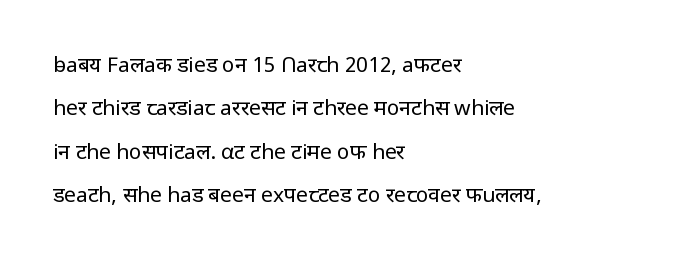
The image shows 21 px text type, upright; set left-aligned, loose line spacing (2.07x), normal letter spacing, not underlined.
